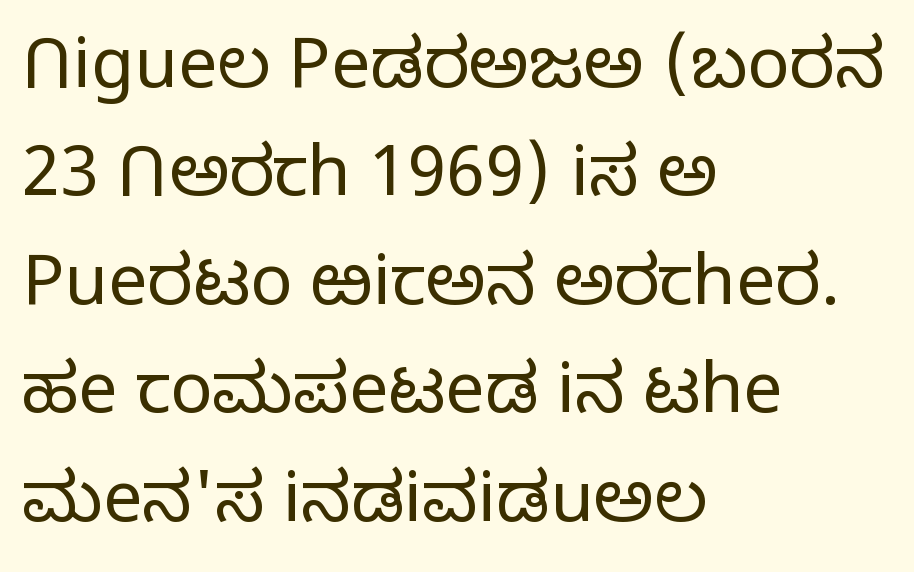
The compositor pushed each line to the left boundary. The cut favours lightness, reaching ordinary text weight at its darkest. Designer's note — italics off, roman on. These lines sit exactly where default settings would place them. The rendering uses natural spacing where letterforms have individual widths.
